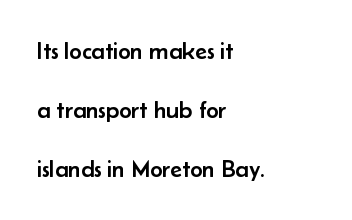
Letters rest on an invisible, unmarked baseline. A roman cut, with each character standing at attention. The paragraph shown leans on its left margin. Honestly, the rows look like they've been pulled way apart. Words appear dense and cohesive because spacing is normal.
